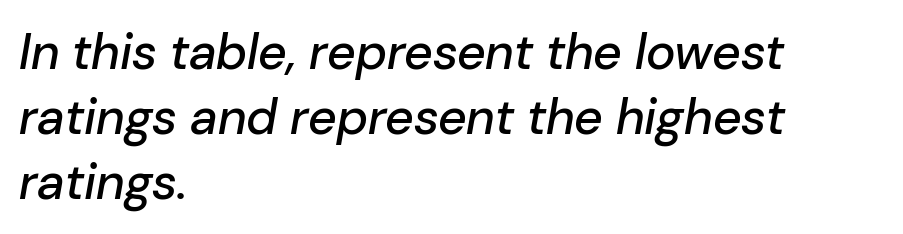
The image shows 50 px text type, italic (leaning right); set left-aligned, normal line spacing (1.3x), normal letter spacing, not underlined; low stroke contrast and a medium x-height.
